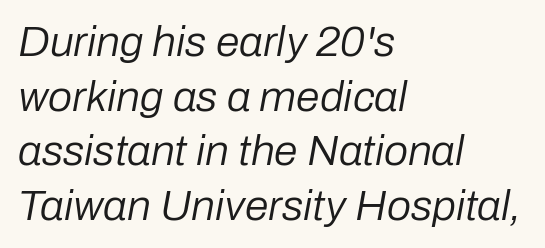
The image shows 43 px regular-weight type, italic (leaning right); set left-aligned, normal line spacing (1.27x), normal letter spacing, not underlined; low stroke contrast and a medium x-height.
